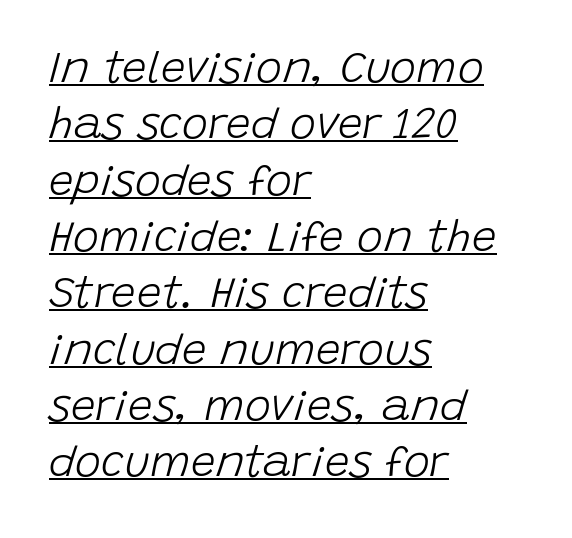
The image shows 44 px light type, italic (leaning right); set left-aligned, normal line spacing (1.28x), normal letter spacing, underlined; low stroke contrast and a large x-height.
